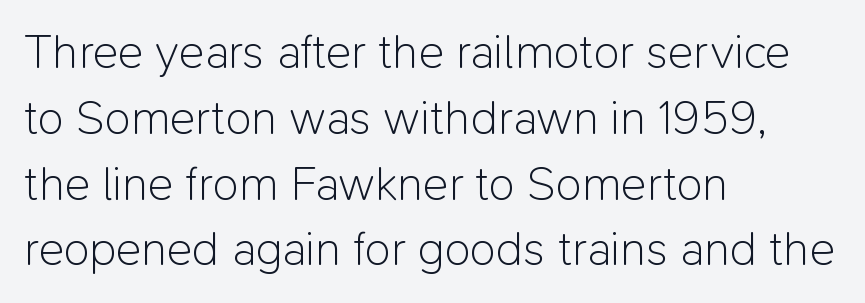
{"serif": "no", "italic": "no", "bold": "no", "weight": "light", "width": "normal", "stroke_contrast": "low", "x_height": "medium", "monospaced": "no", "underline": "no", "align": "left", "line_spacing": "normal", "line_spacing_ratio": 1.37, "letter_spacing": "normal", "letter_spacing_em": 0.0, "glyph_px": 48}
